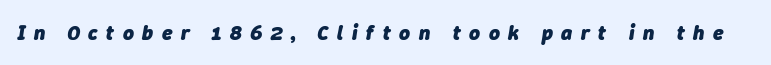
The whole block is typeset with a tilt. A clean baseline with only descenders dipping below it. Students, this is bold: see how much ink each stroke carries. You could only call the tracking loose — the letters float apart.
